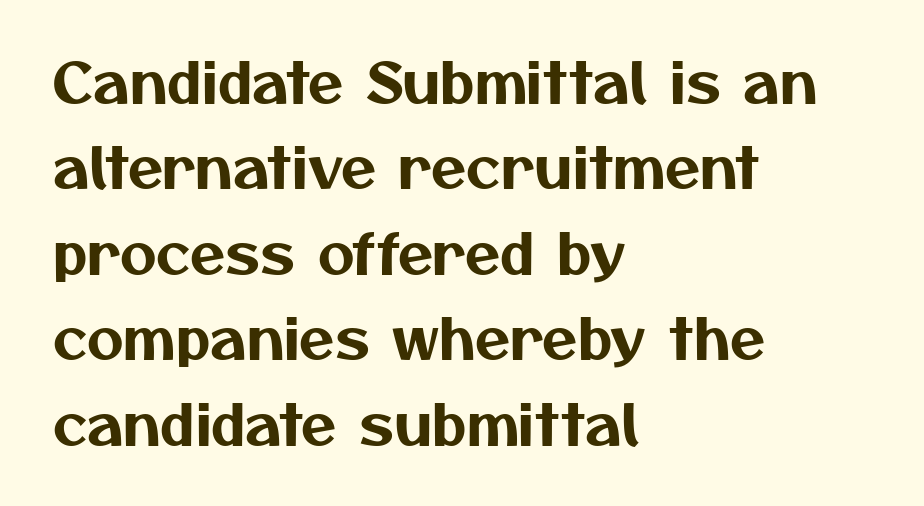
No word sits above an underline. Line beginnings align vertically; line endings do not. Compared with typical paragraphs, the rows here are spaced about the same. Do the characters align in a grid? No, the font is proportional. Inter-character spacing is left at the font's built-in metrics. Check where the strokes stop: nothing finishes them off — pure sans.
